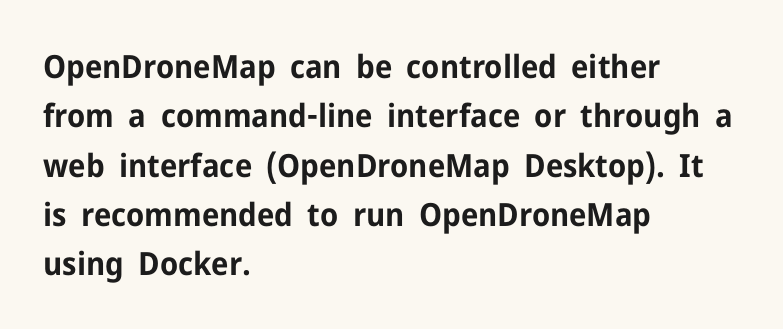
The baseline area is clear. The passage shown is typed in a proportional face where columns would drift. Italic: no, the glyphs are upright roman. These words are printed bold, with thick strokes throughout. This sample keeps an unexceptional amount of space between lines.
